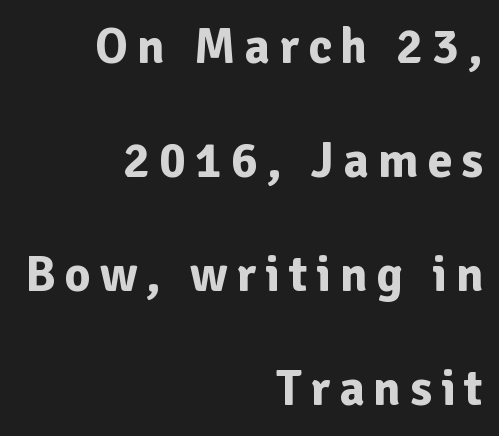
{"serif": "no", "italic": "no", "bold": "yes", "weight": "bold", "width": "normal", "stroke_contrast": "low", "x_height": "medium", "monospaced": "no", "underline": "no", "align": "right", "line_spacing": "loose", "line_spacing_ratio": 2.28, "glyph_px": 50}
